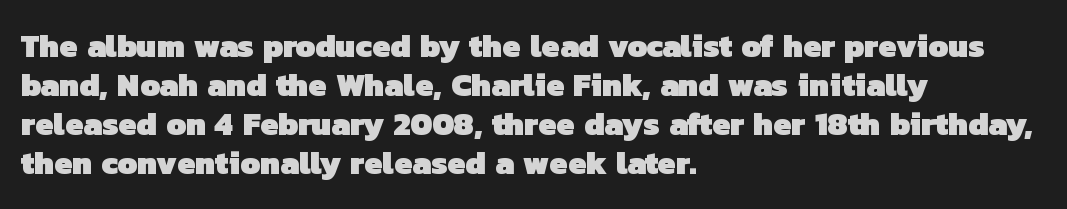
Students, this is bold: see how much ink each stroke carries. Nope, no serifs anywhere on these letters. Typeset ragged right — the left edge is the straight one. Compared with typical body copy, the letter spacing here is the same. Is this a fixed-width face? No — the glyphs have proportional, varying widths. Honestly, there is no underline to notice here at all.
